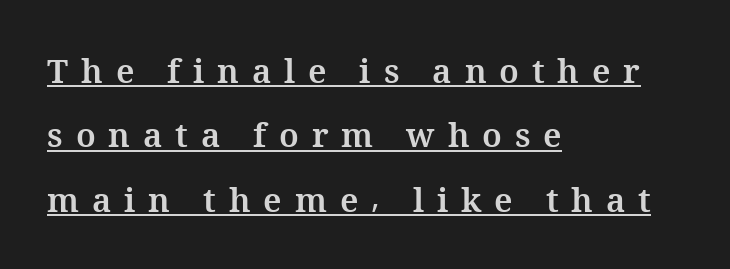
{"italic": "no", "bold": "yes", "weight": "bold", "width": "normal", "stroke_contrast": "medium", "x_height": "medium", "monospaced": "no", "underline": "yes", "align": "left", "line_spacing": "loose", "line_spacing_ratio": 1.95, "letter_spacing": "wide", "letter_spacing_em": 0.39, "glyph_px": 33}
